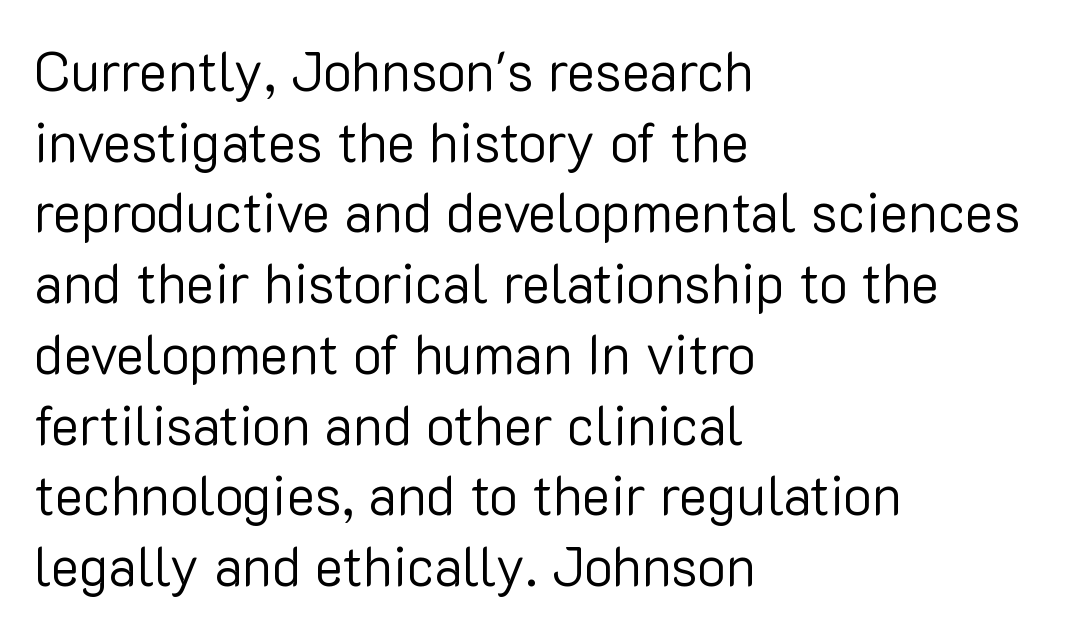
These lines are rendered in a variable-pitch font. A typesetter would mark this as roman, not italic. Letter spacing: default. Rows of type keep a routine distance in the vertical direction. Descenders are the only things crossing below the line. This reads as an unemphasized weight, regular at the heaviest.
